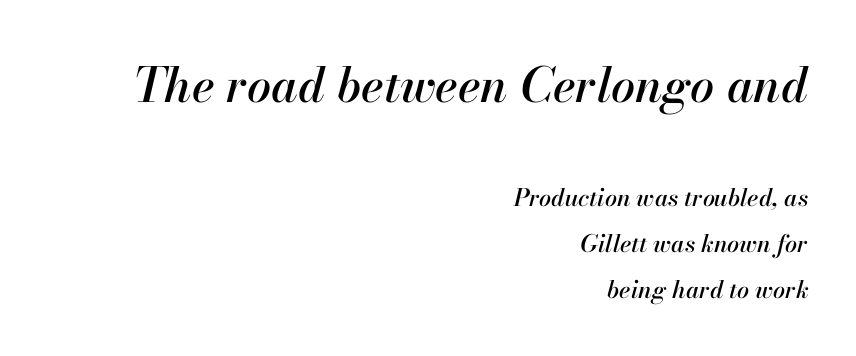
The image shows 48 px text type, italic (leaning right); set right-aligned, loose line spacing (1.92x), normal letter spacing, not underlined; the first (top) block is 2.0x larger; high stroke contrast and a small x-height.
